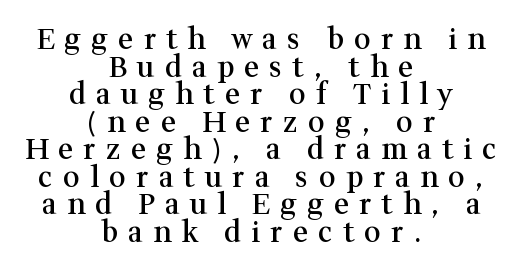
{"serif": "yes", "italic": "no", "bold": "semi", "weight": "semibold", "width": "normal", "stroke_contrast": "medium", "x_height": "medium", "monospaced": "no", "underline": "no", "align": "center", "line_spacing": "tight", "line_spacing_ratio": 0.95, "letter_spacing": "wide", "letter_spacing_em": 0.35, "glyph_px": 29}
